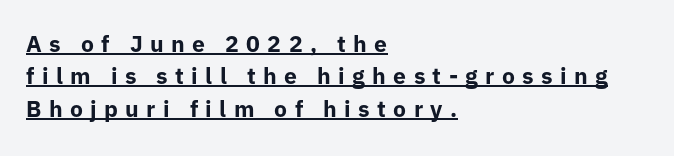
Q: Is the text bold? A: Yes.
Q: Is the text italic (slanted)? A: No, it is upright.
Q: Is the text underlined? A: Yes.
Q: How is the paragraph aligned? A: Left-aligned.
Q: Is the spacing between letters normal or unusually wide? A: Unusually wide.
Q: Is the spacing between lines tight, normal or loose? A: Normal.
